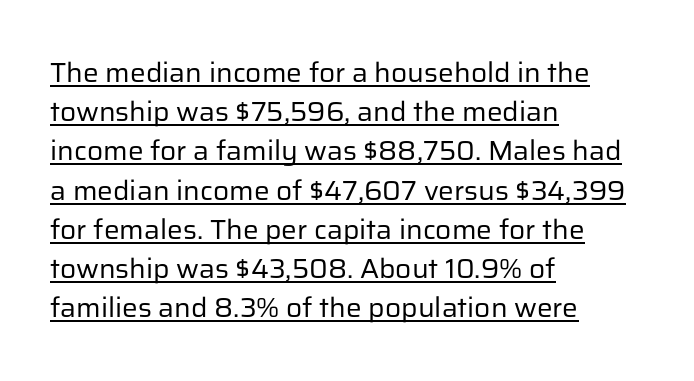
Do the letters lean? They stand straight. Weight: not bold — regular or lighter. Type style note: lacks serifs. The words here are underlined. This sample has the flowing, uneven cadence of proportional lettering.
